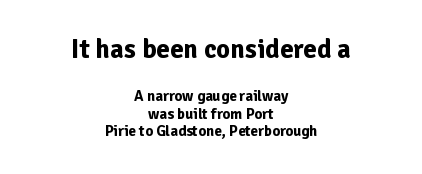
The image shows 27 px bold type, upright; set centered, line spacing 1.19x, normal letter spacing, not underlined; the first (top) block is 1.8x larger.
